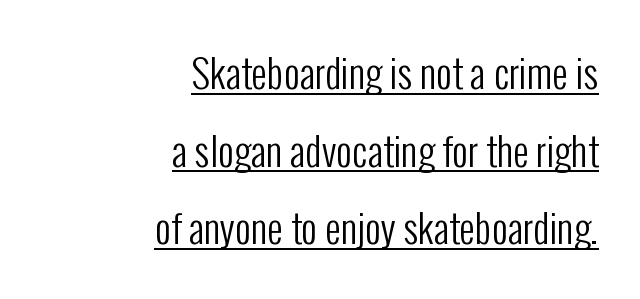
Letterform terminals end flat and unadorned throughout the passage. The paragraph has a hard right edge and a soft left edge. The letters advance in unequal steps, a hallmark of proportional type. It's the straight-up-and-down kind of type.
